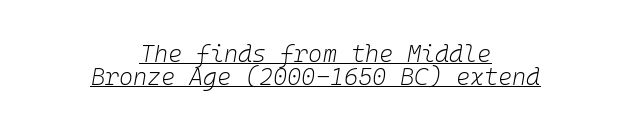
There is no visible air inserted between adjacent glyphs. A centered setting, common on invitations and titles, is used for this passage. The typesetting does not lean heavy: it is not bold. Leading is clearly below the norm, producing a dense column.
